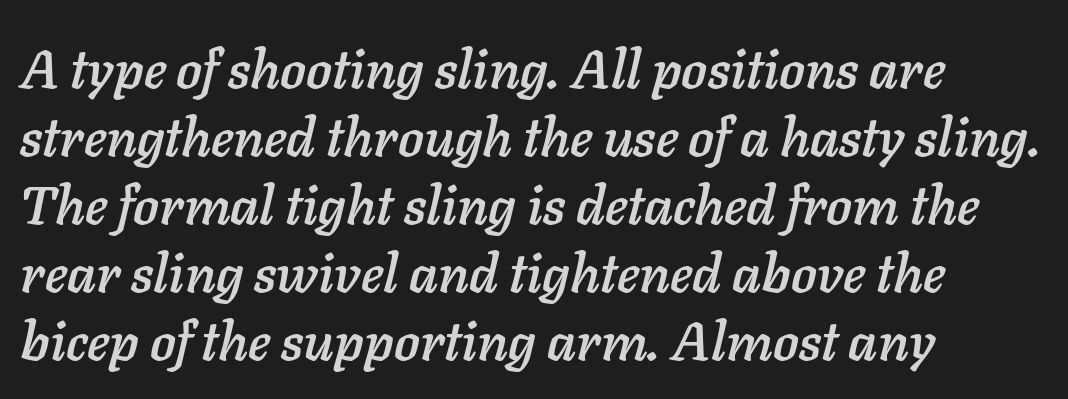
Q: Is the text italic (slanted)? A: Yes, it leans right by about 11 degrees.
Q: Is the text underlined? A: No.
Q: How is the paragraph aligned? A: Left-aligned.
Q: Is the spacing between letters normal or unusually wide? A: Normal.
Q: Is the spacing between lines tight, normal or loose? A: Normal.
Q: Width (condensed, normal, or wide)? A: Normal.
Q: Stroke contrast? A: Low.
Q: x-height? A: Medium.
Q: Monospaced? A: No.
